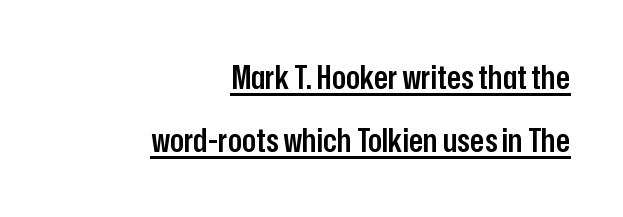
{"serif": "no", "italic": "no", "bold": "semi", "weight": "semibold", "width": "condensed", "stroke_contrast": "low", "x_height": "medium", "monospaced": "no", "underline": "yes", "align": "right", "line_spacing": "loose", "line_spacing_ratio": 1.91, "letter_spacing": "normal", "letter_spacing_em": 0.0, "glyph_px": 33}
